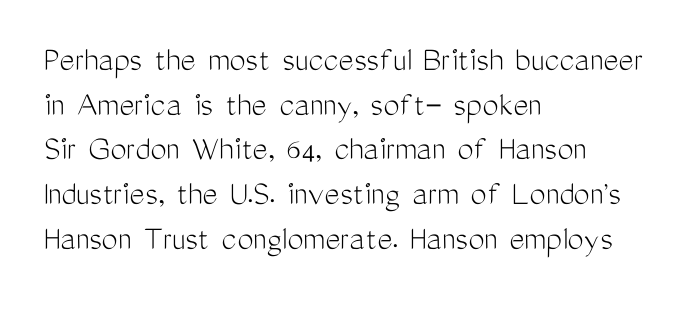
The image shows 36 px light, condensed sans-serif type, upright; set left-aligned, line spacing 1.24x, normal letter spacing, not underlined; medium stroke contrast and a medium x-height.
